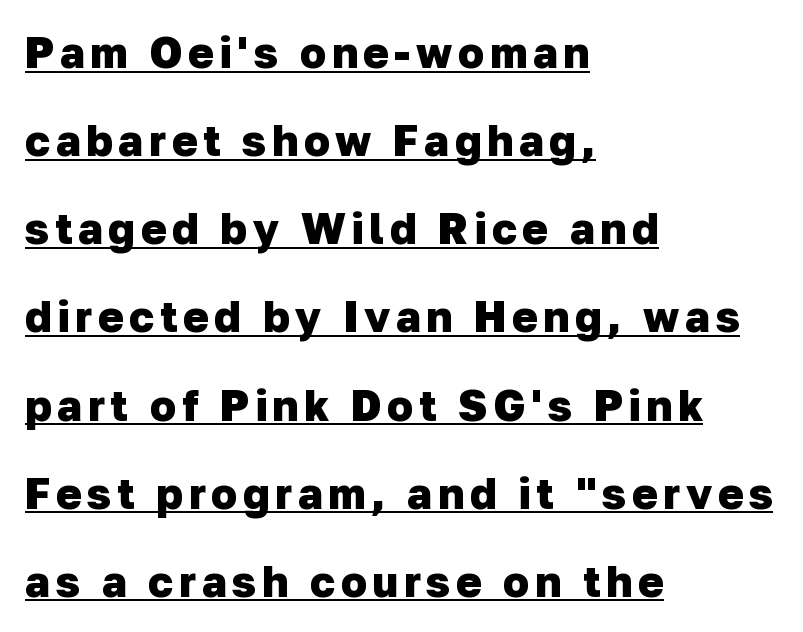
{"serif": "no", "bold": "yes", "weight": "heavy", "width": "normal", "stroke_contrast": "low", "x_height": "medium", "monospaced": "no", "underline": "yes", "align": "left", "line_spacing": "loose", "line_spacing_ratio": 2.05, "glyph_px": 43}
